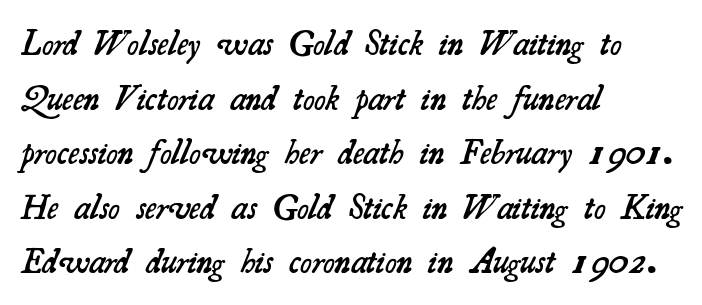
Q: Is the text bold? A: Semi-bold.
Q: Is the typeface a serif or a sans-serif typeface? A: Serif.
Q: Is the text underlined? A: No.
Q: How is the paragraph aligned? A: Left-aligned.
Q: Is the spacing between letters normal or unusually wide? A: Normal.
Q: Is the spacing between lines tight, normal or loose? A: Normal.
Q: Width (condensed, normal, or wide)? A: Normal.
Q: Stroke contrast? A: Medium.
Q: x-height? A: Small.
Q: Monospaced? A: No.
